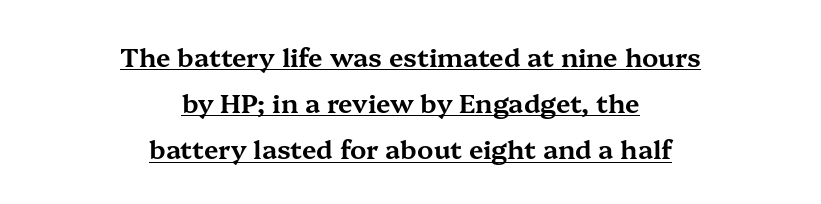
Q: Is the text italic (slanted)? A: No, it is upright.
Q: Is the text underlined? A: Yes.
Q: How is the paragraph aligned? A: Centered.
Q: Is the spacing between letters normal or unusually wide? A: Normal.
